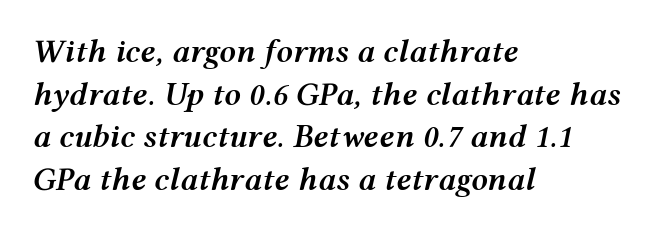
The type is set solid horizontally, with unmodified tracking. Layout note: lines flush left. A typesetter would call this proportional, since set widths differ per character. Vertically, the passage feels balanced, rows spaced as you'd expect. It's the slanting kind of type. Emphasis by weight is partial: semibold.
